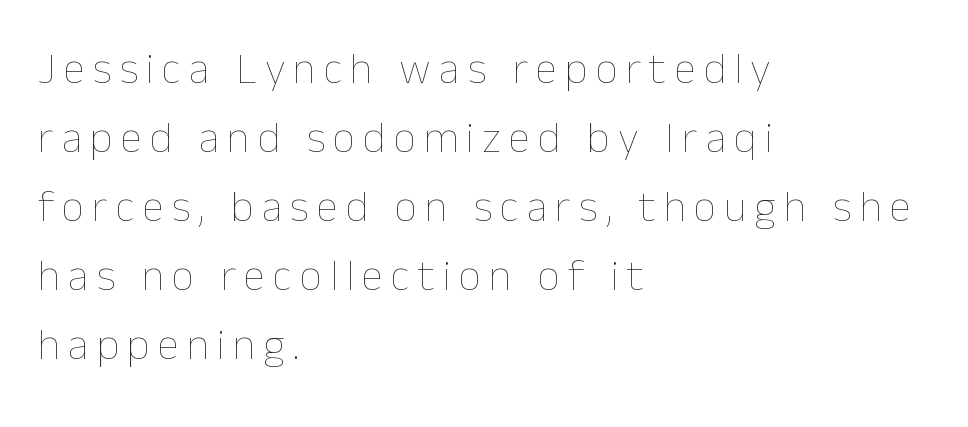
{"italic": "no", "bold": "no", "weight": "thin", "width": "normal", "stroke_contrast": "low", "x_height": "medium", "monospaced": "no", "underline": "no", "align": "left", "line_spacing": "normal", "line_spacing_ratio": 1.57, "glyph_px": 44}
